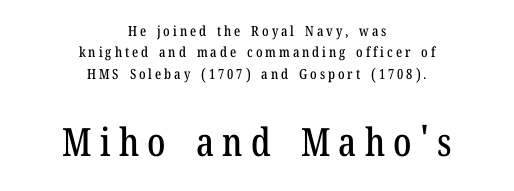
{"serif": "yes", "italic": "no", "width": "condensed", "stroke_contrast": "low", "x_height": "medium", "monospaced": "no", "underline": "no", "align": "center", "line_spacing": "normal", "line_spacing_ratio": 1.52, "letter_spacing": "wide", "letter_spacing_em": 0.21, "larger_block": "second", "size_ratio": 2.79, "glyph_px": 39}
